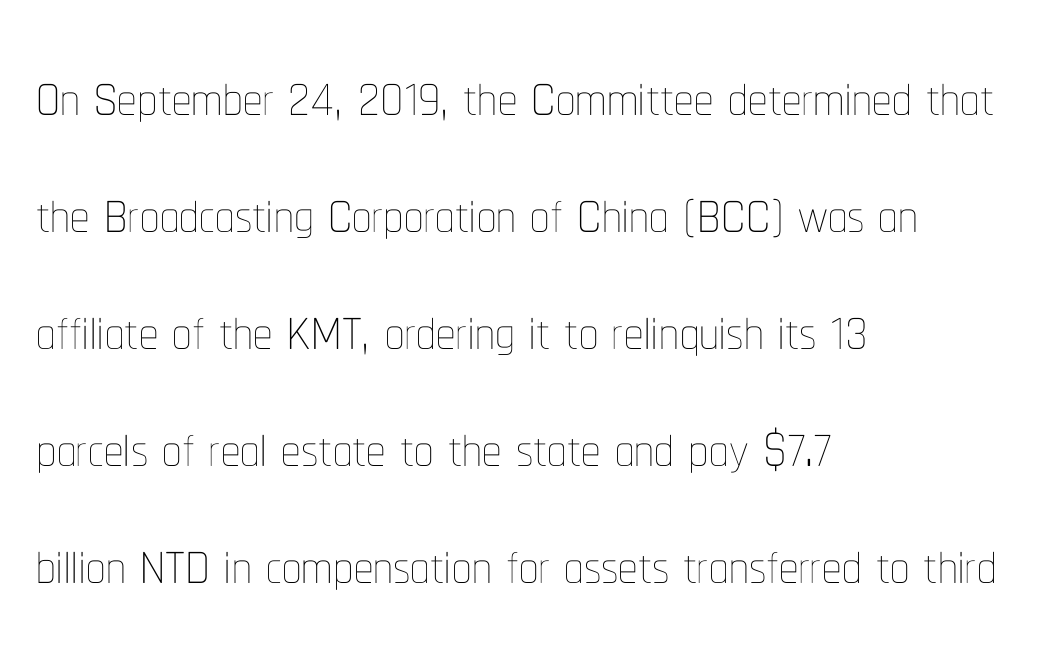
{"italic": "no", "bold": "no", "weight": "thin", "width": "condensed", "stroke_contrast": "low", "x_height": "medium", "monospaced": "no", "underline": "no", "align": "left", "line_spacing": "normal", "line_spacing_ratio": 1.52, "letter_spacing": "normal", "letter_spacing_em": 0.0, "glyph_px": 77}
